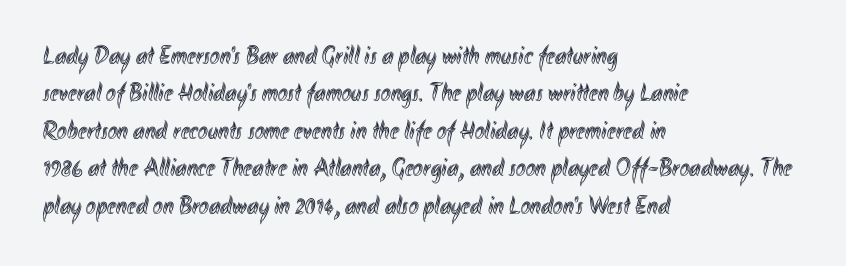
The image shows 26 px text type; set left-aligned, normal line spacing (1.44x), normal letter spacing, not underlined.
